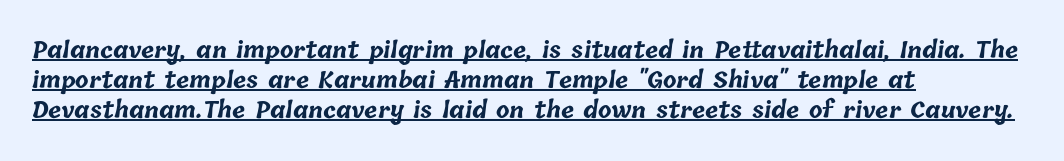
The image shows 22 px bold type; set left-aligned, normal line spacing (1.36x), normal letter spacing, underlined.
